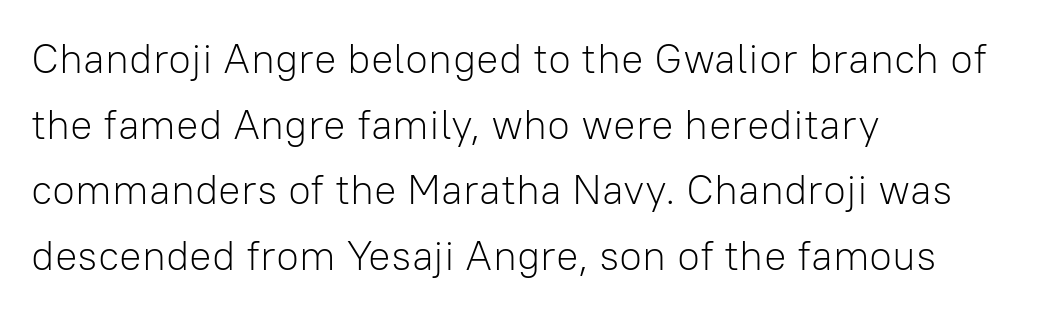
Short note: letters normally spaced. Is there any slant? The stems are plumb. Which margin do the lines hug? The left one — the right edge is uneven. The font is comparable to plain body text, perhaps lighter.
